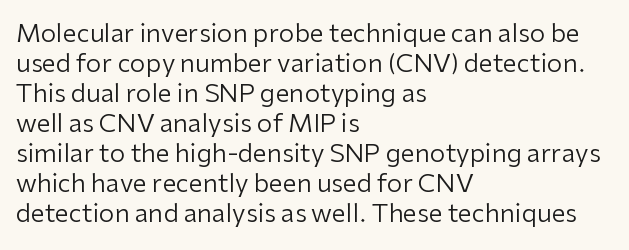
Stem width sits at or under what a default text font uses. Rendered with straight, roman letterforms. In CSS terms this would be text-align: left. Is the letter spacing exaggerated? No — it looks like the ordinary default.
